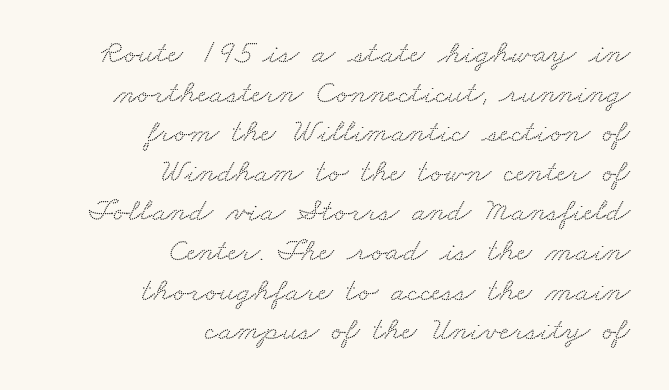
{"serif": "yes", "width": "wide", "stroke_contrast": "low", "x_height": "small", "monospaced": "no", "underline": "no", "align": "right", "line_spacing_ratio": 1.2, "letter_spacing": "normal", "letter_spacing_em": 0.0, "glyph_px": 33}
